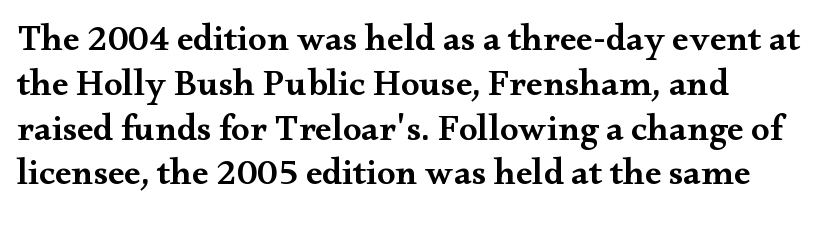
Q: Is the text bold? A: Semi-bold.
Q: Is the text italic (slanted)? A: No, it is upright.
Q: Is the typeface a serif or a sans-serif typeface? A: Serif.
Q: Is the text underlined? A: No.
Q: How is the paragraph aligned? A: Left-aligned.
Q: Is the spacing between letters normal or unusually wide? A: Normal.
Q: Width (condensed, normal, or wide)? A: Wide.
Q: Stroke contrast? A: Medium.
Q: x-height? A: Small.
Q: Monospaced? A: No.
